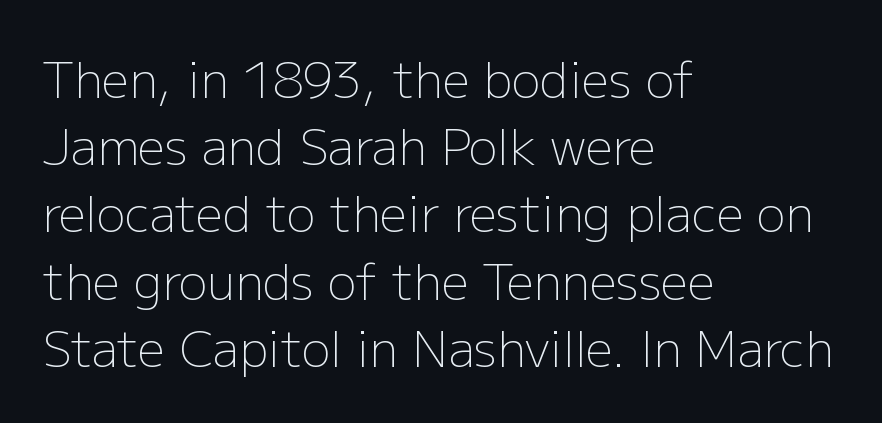
{"serif": "no", "italic": "no", "bold": "no", "weight": "light", "width": "normal", "stroke_contrast": "low", "x_height": "medium", "monospaced": "no", "underline": "no", "align": "left", "line_spacing": "normal", "line_spacing_ratio": 1.4, "letter_spacing": "normal", "letter_spacing_em": 0.0, "glyph_px": 48}
